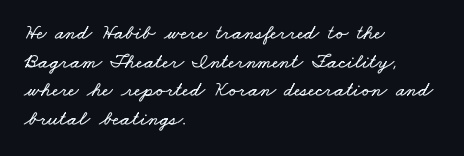
{"underline": "no", "align": "left", "line_spacing": "normal", "line_spacing_ratio": 1.36, "letter_spacing": "normal", "letter_spacing_em": 0.0, "glyph_px": 21}
